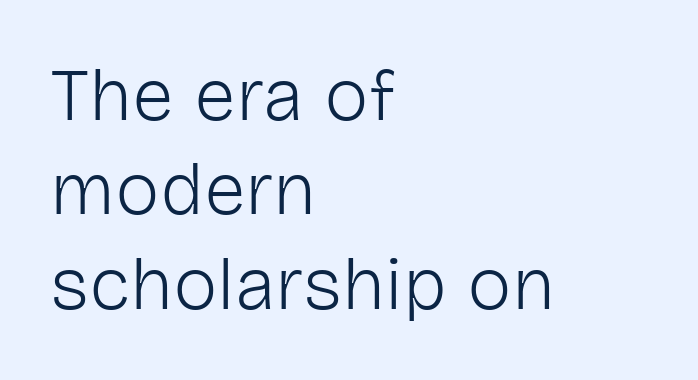
Q: Is the text bold? A: No.
Q: Is the text italic (slanted)? A: No, it is upright.
Q: Is the typeface a serif or a sans-serif typeface? A: Sans-serif.
Q: Is the text underlined? A: No.
Q: How is the paragraph aligned? A: Left-aligned.
Q: Is the spacing between letters normal or unusually wide? A: Normal.
Q: Is the spacing between lines tight, normal or loose? A: Normal.
Q: Width (condensed, normal, or wide)? A: Normal.
Q: Stroke contrast? A: Low.
Q: x-height? A: Medium.
Q: Monospaced? A: No.
